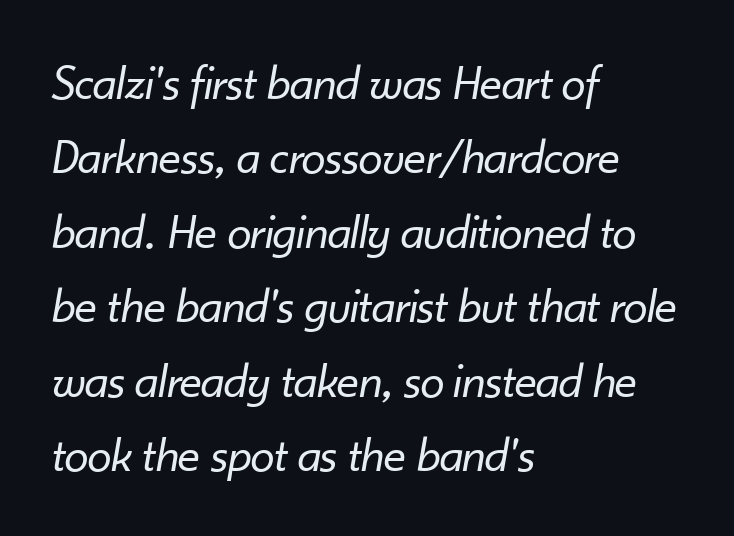
{"italic": "yes", "lean": "right", "slant_degrees": 10, "bold": "no", "weight": "regular", "width": "normal", "stroke_contrast": "low", "x_height": "small", "monospaced": "no", "underline": "no", "align": "left", "line_spacing": "normal", "line_spacing_ratio": 1.52, "letter_spacing": "normal", "letter_spacing_em": 0.0, "glyph_px": 49}
